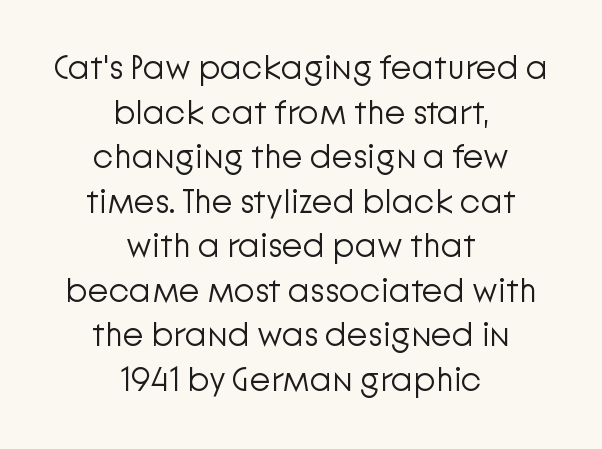
{"serif": "no", "italic": "no", "bold": "no", "weight": "light", "width": "normal", "stroke_contrast": "low", "x_height": "medium", "monospaced": "no", "underline": "no", "align": "center", "line_spacing": "normal", "line_spacing_ratio": 1.31, "letter_spacing": "normal", "letter_spacing_em": 0.0, "glyph_px": 34}
